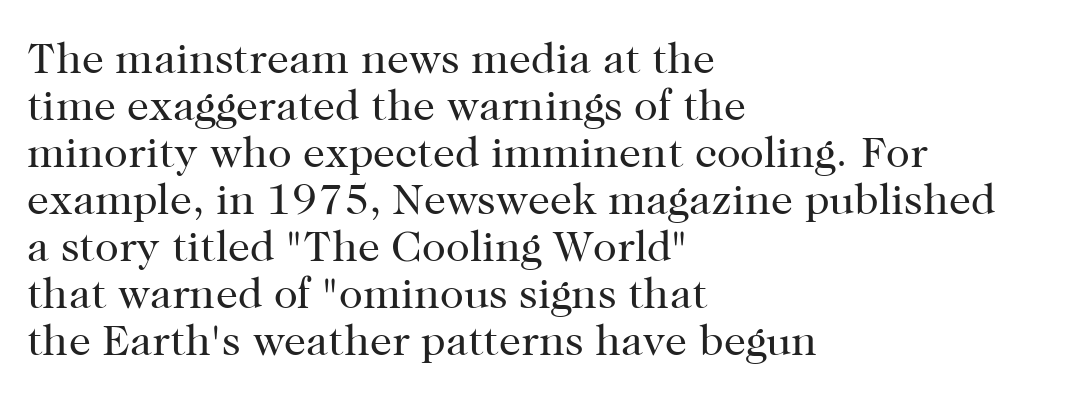
Notice how the stems are strictly vertical — no italics here. Layout note: lines flush left. This sample uses a serif face. These lines keep a tight, regular rhythm from letter to letter. Weight class: somewhere from thin through regular.
